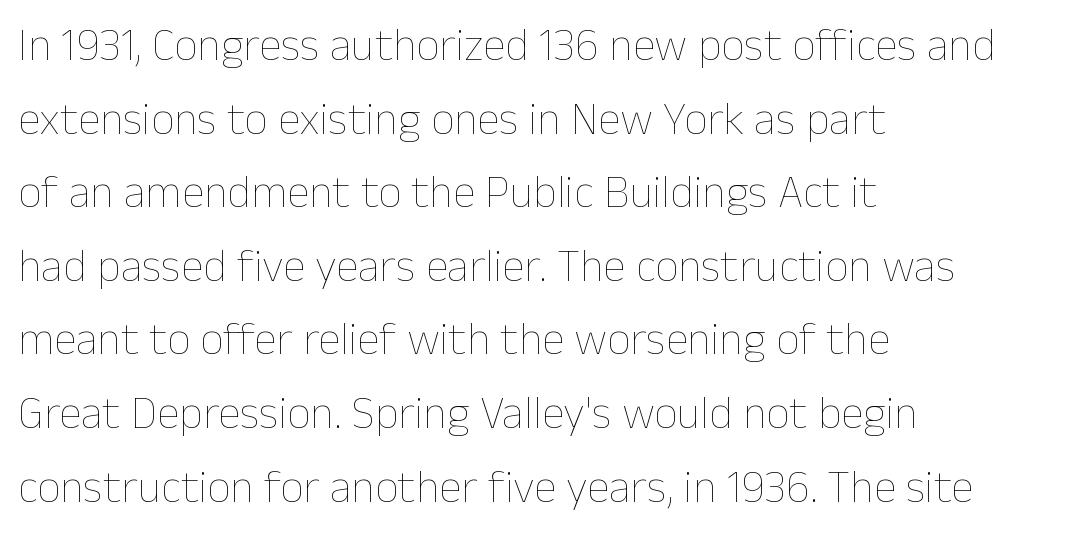
{"italic": "no", "bold": "no", "weight": "thin", "width": "normal", "stroke_contrast": "low", "x_height": "medium", "monospaced": "no", "underline": "no", "align": "left", "line_spacing": "normal", "line_spacing_ratio": 1.6, "letter_spacing": "normal", "letter_spacing_em": 0.0, "glyph_px": 46}
